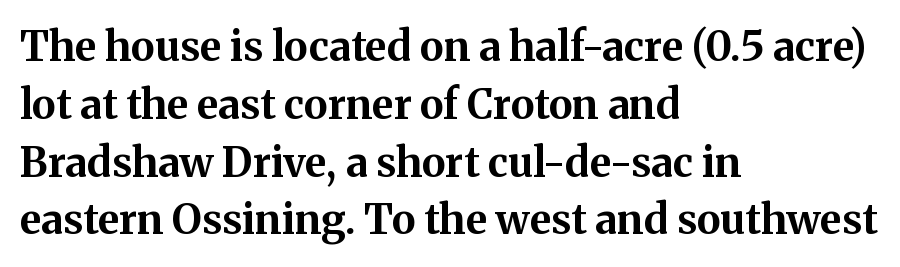
The image shows 41 px bold serif type, upright; set left-aligned, normal line spacing (1.41x), normal letter spacing, not underlined; medium stroke contrast and a medium x-height.
